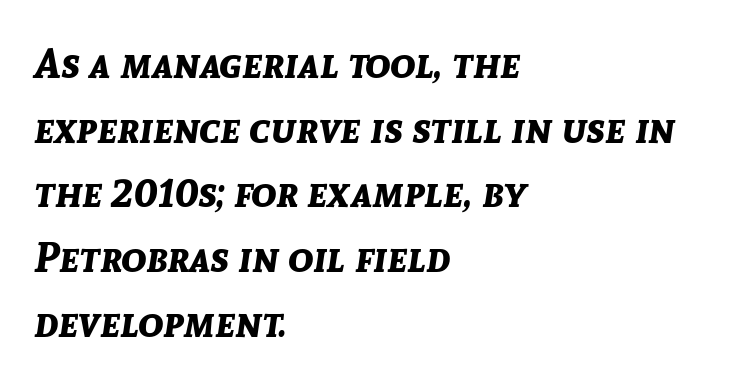
The image shows 42 px bold type, italic (leaning right); set left-aligned, normal line spacing (1.54x), normal letter spacing, not underlined; low stroke contrast and a medium x-height.
